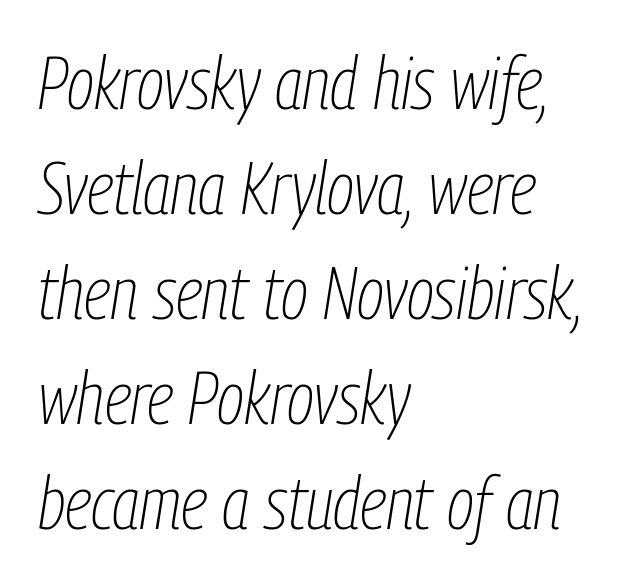
The image shows 73 px thin, condensed type, italic (leaning right); set left-aligned, normal line spacing (1.44x), normal letter spacing, not underlined; low stroke contrast and a medium x-height.
